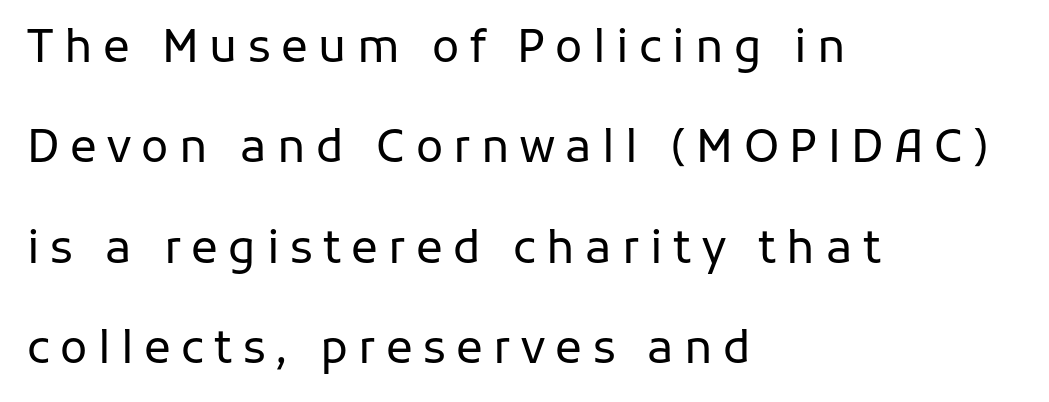
I'd call this a sans setting — the letters go barefoot. No heavy texture on the line: the type isn't bold. Compared with typical body copy, the letter spacing here is much looser. The passage shown is typed in a proportional face where columns would drift.
